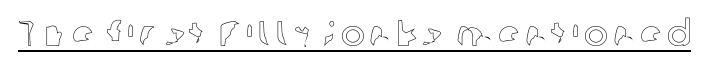
Caption: lettering with a line underneath. The type sits square on the baseline with zero lean. This sample has the flowing, uneven cadence of proportional lettering.
